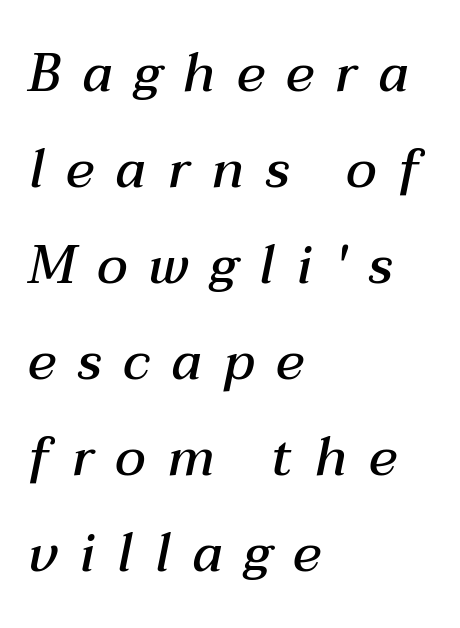
The image shows 53 px semibold type, italic (leaning right); set left-aligned, line spacing 1.81x, unusually wide letter spacing (+0.41 em), not underlined; medium stroke contrast and a medium x-height.
